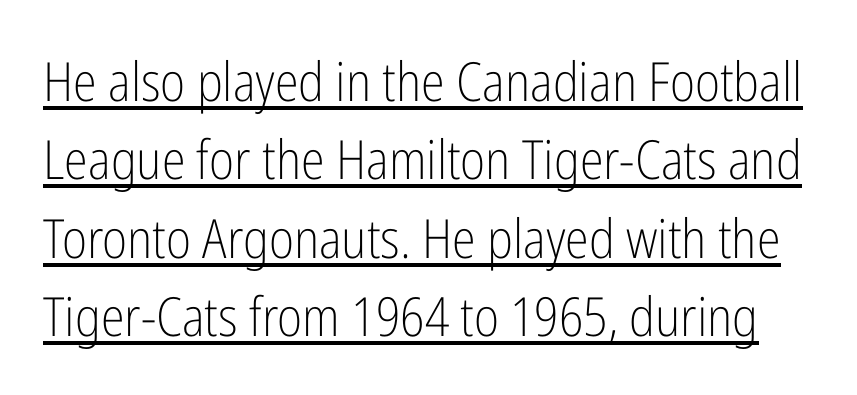
The image shows 54 px light, condensed sans-serif type, upright; set normal line spacing (1.45x), normal letter spacing, underlined; low stroke contrast and a medium x-height.
